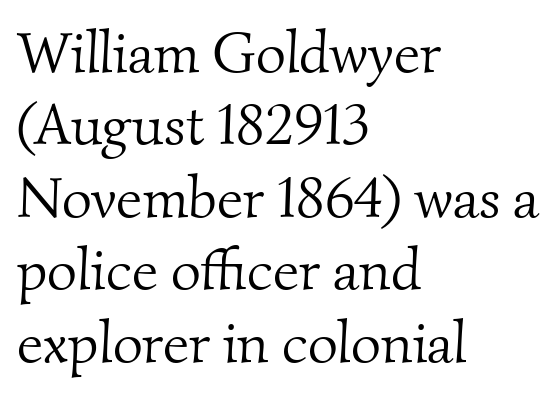
Q: Is the text bold? A: No.
Q: Is the typeface a serif or a sans-serif typeface? A: Serif.
Q: Is the text underlined? A: No.
Q: How is the paragraph aligned? A: Left-aligned.
Q: Is the spacing between letters normal or unusually wide? A: Normal.
Q: Is the spacing between lines tight, normal or loose? A: Normal.
Q: Width (condensed, normal, or wide)? A: Normal.
Q: Stroke contrast? A: Medium.
Q: x-height? A: Small.
Q: Monospaced? A: No.
